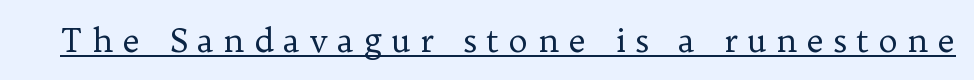
{"serif": "yes", "italic": "no", "bold": "no", "weight": "regular", "width": "normal", "stroke_contrast": "low", "x_height": "medium", "monospaced": "no", "underline": "yes", "letter_spacing": "wide", "letter_spacing_em": 0.28, "glyph_px": 33}
